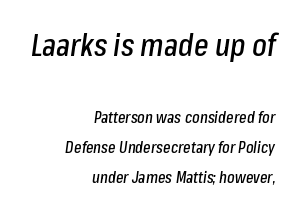
A typesetter would call this zero additional tracking. Any mark beneath the type? The region is blank. Top chunk: large. Bottom chunk: small. Caption: multi-line text, flush right, ragged left. Think of a printed novel: that variable character pitch is what you see here. Every character sits at an angle, as italics do.
